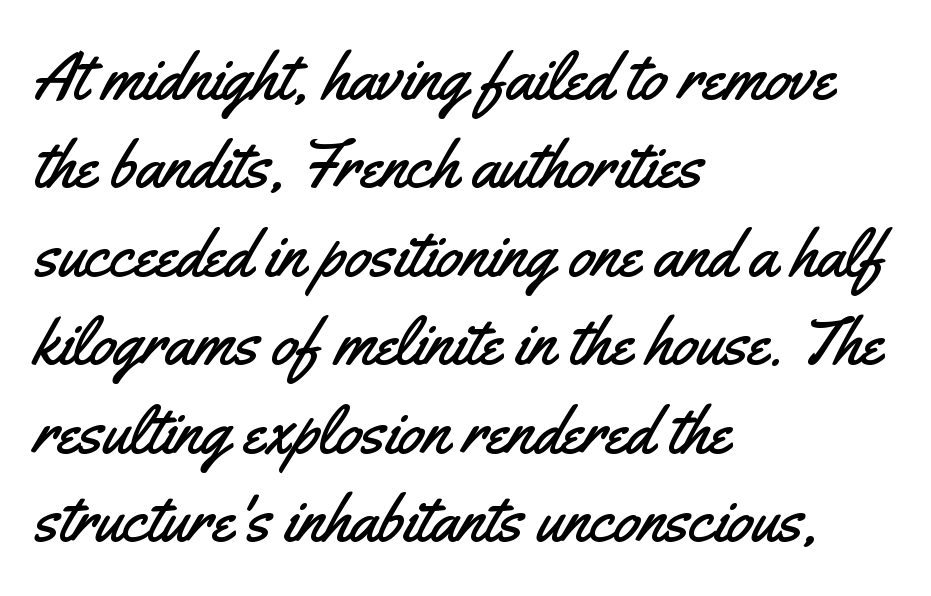
Q: Is the text italic (slanted)? A: Yes.
Q: Is the typeface a serif or a sans-serif typeface? A: Sans-serif.
Q: Is the text underlined? A: No.
Q: How is the paragraph aligned? A: Left-aligned.
Q: Is the spacing between letters normal or unusually wide? A: Normal.
Q: Is the spacing between lines tight, normal or loose? A: Normal.
Q: Width (condensed, normal, or wide)? A: Condensed.
Q: Stroke contrast? A: Medium.
Q: x-height? A: Small.
Q: Monospaced? A: No.
